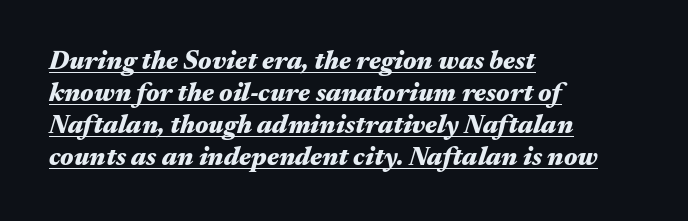
The image shows 26 px bold type, italic (leaning right); set left-aligned, line spacing 1.23x, normal letter spacing, underlined.
